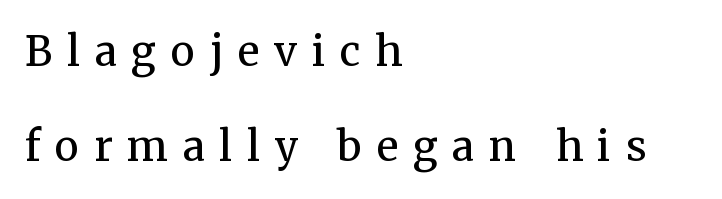
The image shows 41 px regular-weight serif type, upright; set left-aligned, loose line spacing (2.32x), unusually wide letter spacing (+0.36 em), not underlined; medium stroke contrast and a medium x-height.
